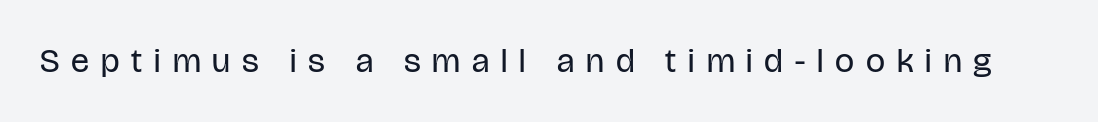
You could not count columns in this text — the font is proportionally spaced. Does the type have serifs? No, each stem ends abruptly. Is this a heavy cut? Hardly; it is regular or lighter. Rendered with straight, roman letterforms.
